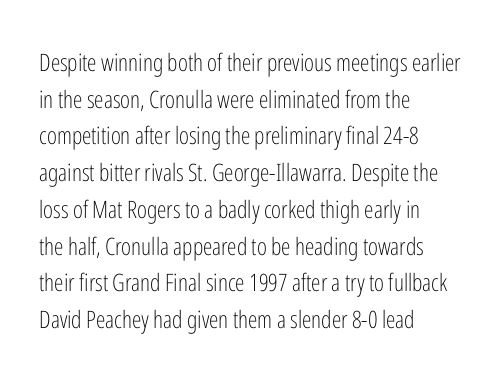
The image shows 24 px text type, upright; set left-aligned, normal line spacing (1.53x), normal letter spacing, not underlined.
